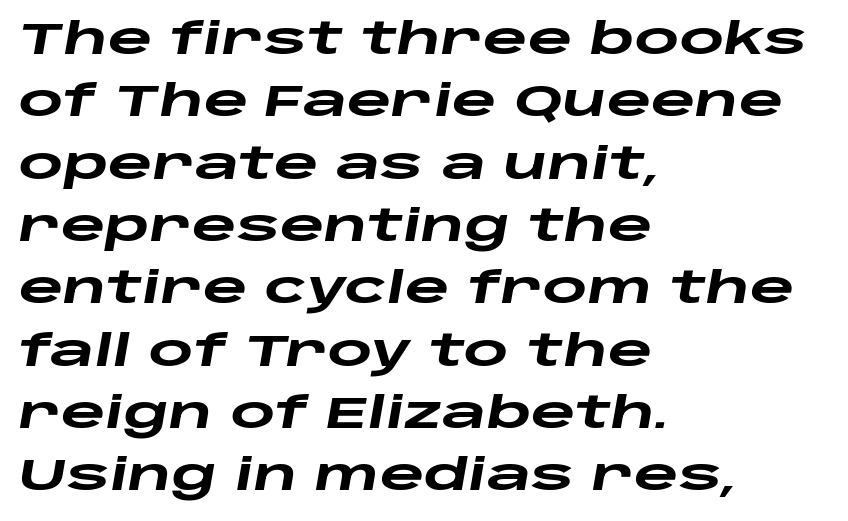
The image shows 43 px heavy, wide type, italic (leaning right); set left-aligned, normal line spacing (1.45x), normal letter spacing, not underlined; low stroke contrast and a large x-height.
